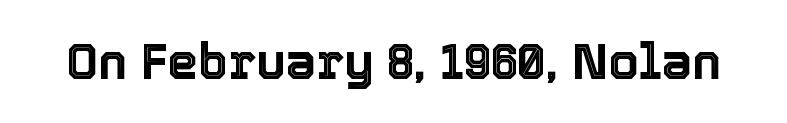
The image shows 49 px text type, upright; set normal letter spacing, not underlined; a medium x-height.
